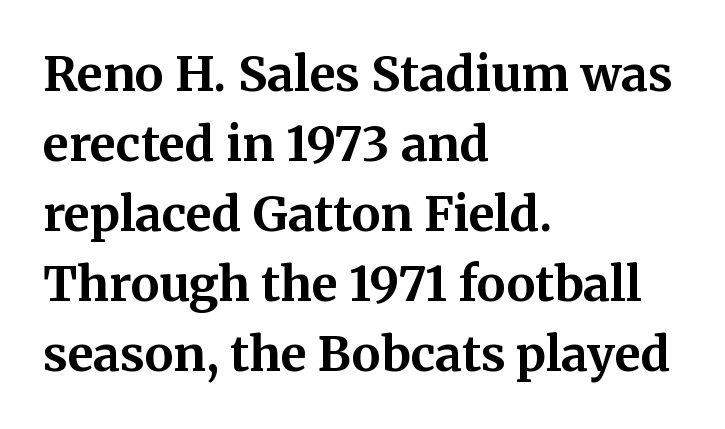
The image shows 48 px bold serif type, upright; set left-aligned, normal line spacing (1.46x), normal letter spacing, not underlined; medium stroke contrast and a medium x-height.
